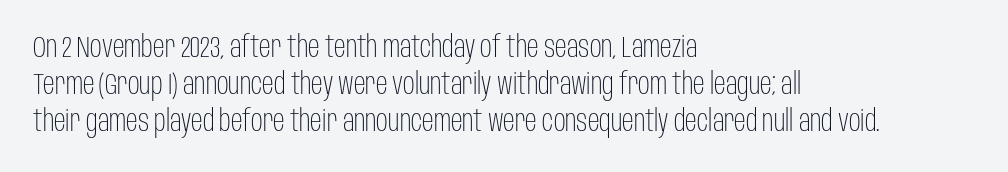
{"serif": "no", "italic": "no", "bold": "no", "weight": "light", "width": "condensed", "stroke_contrast": "low", "x_height": "large", "monospaced": "no", "underline": "no", "align": "left", "line_spacing": "normal", "line_spacing_ratio": 1.28, "letter_spacing": "normal", "letter_spacing_em": 0.0, "glyph_px": 29}
